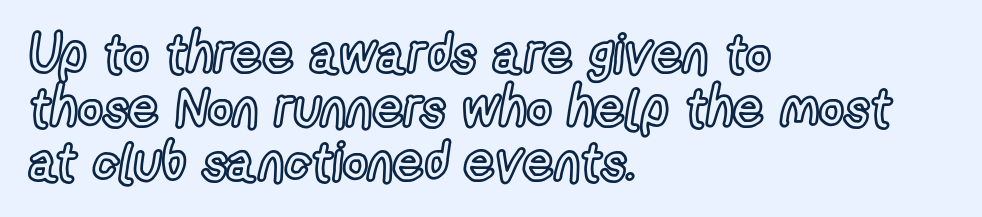
Q: Is the text italic (slanted)? A: Yes.
Q: Is the text underlined? A: No.
Q: How is the paragraph aligned? A: Left-aligned.
Q: Is the spacing between letters normal or unusually wide? A: Normal.
Q: Is the spacing between lines tight, normal or loose? A: Tight.
Q: Width (condensed, normal, or wide)? A: Condensed.
Q: x-height? A: Medium.
Q: Monospaced? A: No.
